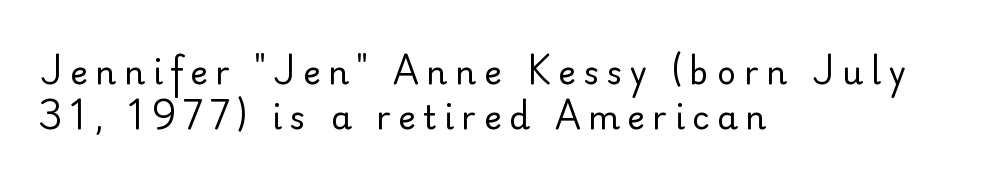
Q: Is the text bold? A: No.
Q: Is the text italic (slanted)? A: No, it is upright.
Q: Is the typeface a serif or a sans-serif typeface? A: Sans-serif.
Q: Is the text underlined? A: No.
Q: How is the paragraph aligned? A: Left-aligned.
Q: Is the spacing between letters normal or unusually wide? A: Unusually wide.
Q: Is the spacing between lines tight, normal or loose? A: Normal.
Q: Width (condensed, normal, or wide)? A: Normal.
Q: Stroke contrast? A: Low.
Q: x-height? A: Small.
Q: Monospaced? A: No.
